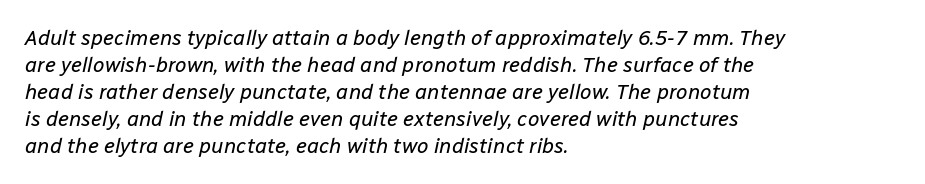
The image shows 21 px text type, italic (leaning right); set left-aligned, normal line spacing (1.28x), normal letter spacing, not underlined.
